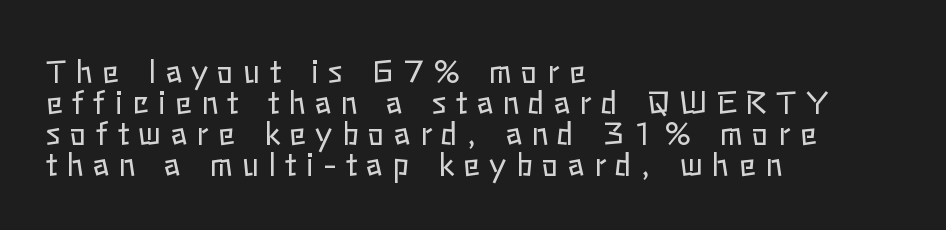
The image shows 31 px regular-weight type, upright; set left-aligned, tight line spacing (1.0x), unusually wide letter spacing (+0.3 em), not underlined; low stroke contrast and a medium x-height.
